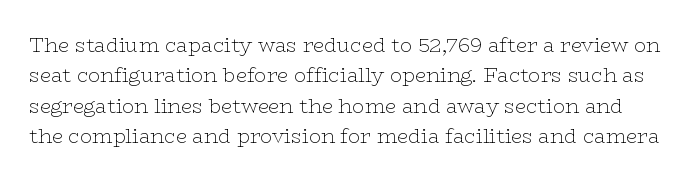
{"italic": "no", "bold": "no", "underline": "no", "line_spacing": "normal", "line_spacing_ratio": 1.52, "letter_spacing": "normal", "letter_spacing_em": 0.0, "glyph_px": 20}
